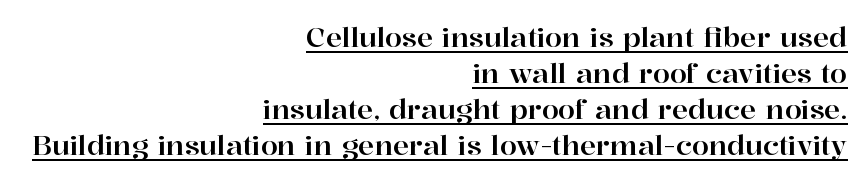
{"italic": "no", "underline": "yes", "align": "right", "line_spacing": "normal", "line_spacing_ratio": 1.33, "letter_spacing": "normal", "letter_spacing_em": 0.0, "glyph_px": 27}
